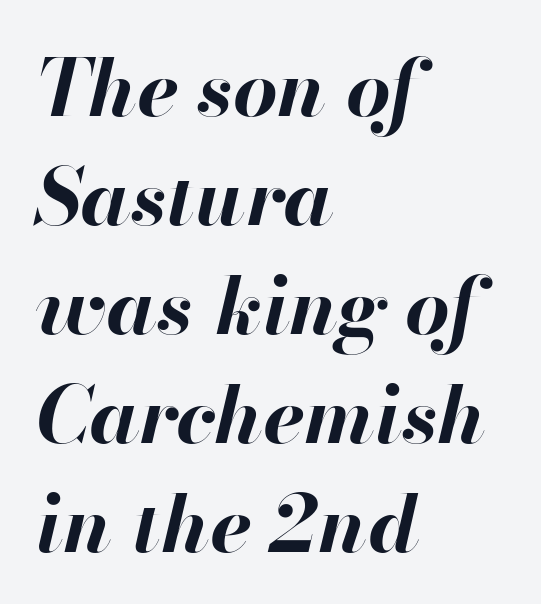
The image shows 79 px bold type, italic (leaning right); set left-aligned, normal line spacing (1.38x), normal letter spacing, not underlined; high stroke contrast and a small x-height.
